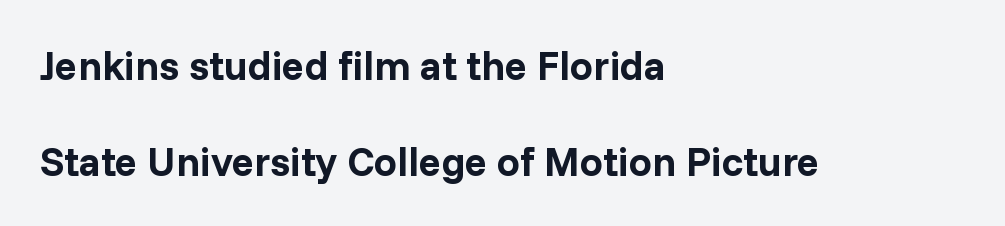
{"serif": "no", "italic": "no", "bold": "yes", "weight": "bold", "width": "normal", "stroke_contrast": "low", "x_height": "medium", "monospaced": "no", "underline": "no", "align": "left", "line_spacing": "loose", "line_spacing_ratio": 2.34, "letter_spacing": "normal", "letter_spacing_em": 0.0, "glyph_px": 41}
